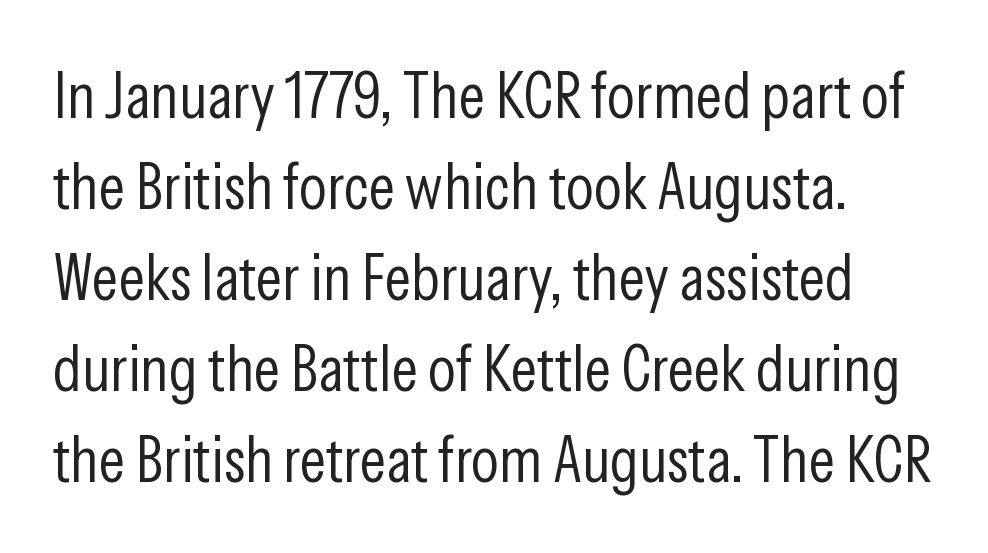
The letterforms sit shoulder to shoulder at normal distance. The leading is moderate, giving the passage an even texture. Regarding serifs, this sample does without them. Note the varied advance widths — an 'i' is clearly narrower than an 'm'. Check under the words: just untouched page.
